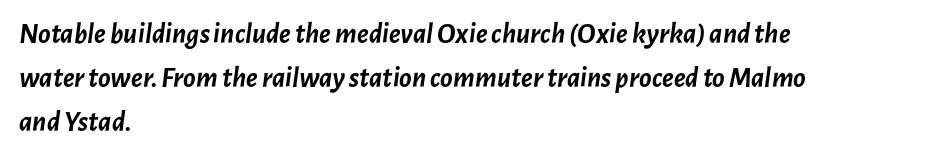
Q: Is the text bold? A: Yes.
Q: Is the text italic (slanted)? A: Yes, it leans right by about 7 degrees.
Q: Is the text underlined? A: No.
Q: How is the paragraph aligned? A: Left-aligned.
Q: Is the spacing between letters normal or unusually wide? A: Normal.
Q: Is the spacing between lines tight, normal or loose? A: Normal.
Q: Width (condensed, normal, or wide)? A: Normal.
Q: Stroke contrast? A: Low.
Q: x-height? A: Medium.
Q: Monospaced? A: No.
